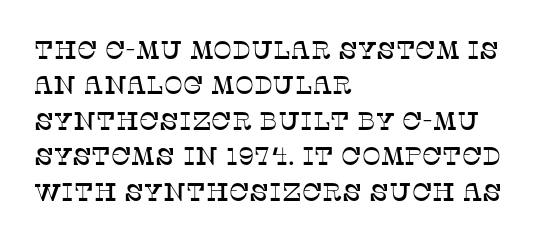
The image shows 25 px text type, upright; set left-aligned, normal line spacing (1.42x), normal letter spacing, not underlined.
